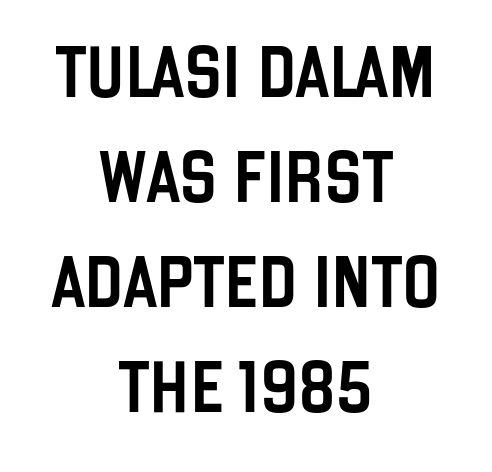
{"serif": "no", "italic": "no", "width": "condensed", "stroke_contrast": "low", "x_height": "large", "monospaced": "no", "underline": "no", "align": "center", "line_spacing": "loose", "line_spacing_ratio": 2.06, "letter_spacing": "normal", "letter_spacing_em": 0.0, "glyph_px": 51}
